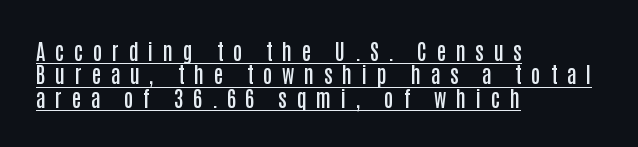
{"italic": "no", "bold": "semi", "underline": "yes", "align": "left", "line_spacing": "tight", "line_spacing_ratio": 1.11, "letter_spacing": "wide", "letter_spacing_em": 0.46, "glyph_px": 21}
